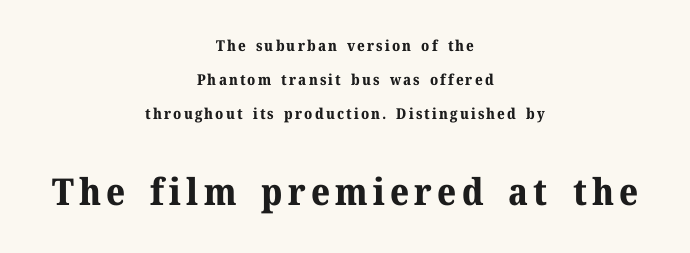
{"serif": "yes", "italic": "no", "bold": "yes", "weight": "bold", "width": "normal", "stroke_contrast": "medium", "x_height": "medium", "monospaced": "no", "underline": "no", "align": "center", "line_spacing": "loose", "line_spacing_ratio": 2.27, "larger_block": "second", "size_ratio": 2.47, "glyph_px": 37}
